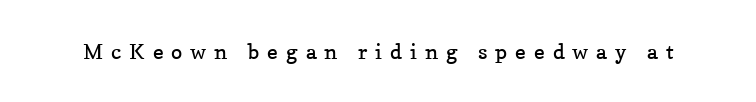
The image shows 21 px text type, upright; set unusually wide letter spacing (+0.38 em), not underlined.
